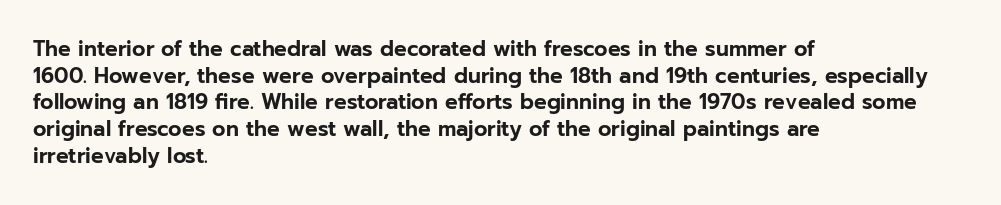
The image shows 21 px text type, upright; set left-aligned, normal line spacing (1.27x), normal letter spacing, not underlined.
